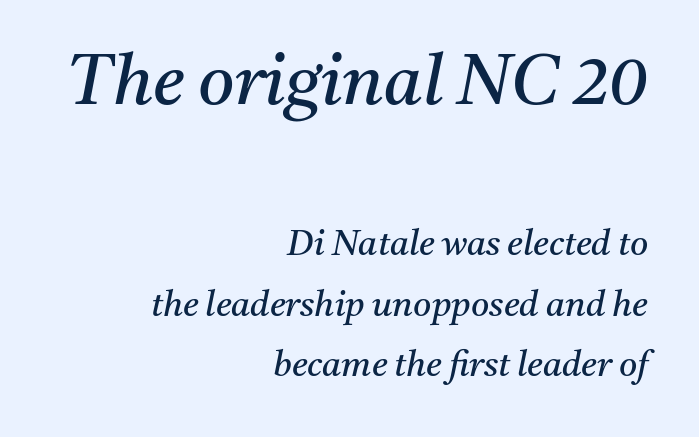
Q: Is the text bold? A: No.
Q: Is the text italic (slanted)? A: Yes, it leans right by about 11 degrees.
Q: Is the typeface a serif or a sans-serif typeface? A: Serif.
Q: Is the text underlined? A: No.
Q: How is the paragraph aligned? A: Right-aligned.
Q: Is the spacing between letters normal or unusually wide? A: Normal.
Q: Which block of text is set in a larger size, the first (top) or the second (bottom)? A: The first (top) one.
Q: Width (condensed, normal, or wide)? A: Normal.
Q: Stroke contrast? A: Medium.
Q: x-height? A: Medium.
Q: Monospaced? A: No.
